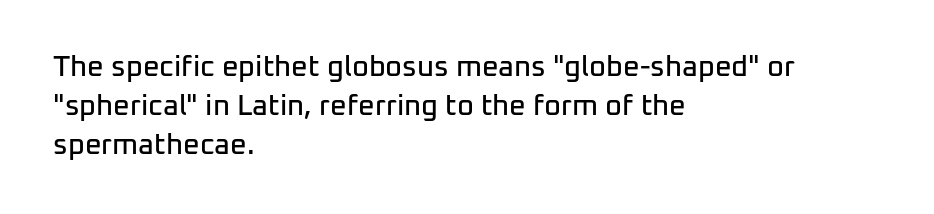
The image shows 29 px sans-serif type, upright; set left-aligned, normal line spacing (1.34x), normal letter spacing, not underlined; low stroke contrast and a medium x-height.
